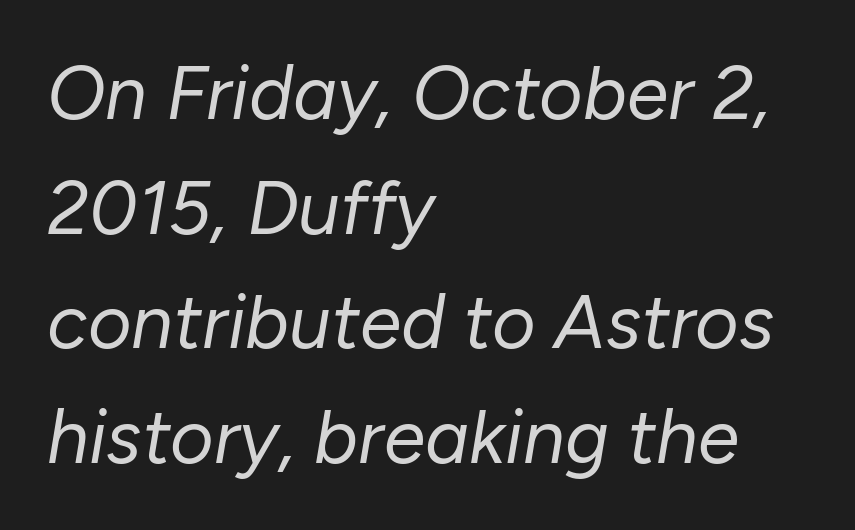
{"italic": "yes", "lean": "right", "slant_degrees": 10, "bold": "no", "weight": "regular", "width": "normal", "stroke_contrast": "low", "x_height": "medium", "monospaced": "no", "underline": "no", "align": "left", "line_spacing": "normal", "line_spacing_ratio": 1.53, "letter_spacing": "normal", "letter_spacing_em": 0.0, "glyph_px": 75}
